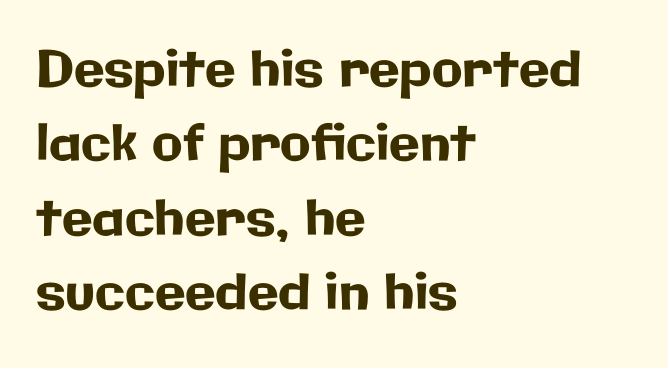
The image shows 50 px sans-serif type, upright; set left-aligned, normal line spacing (1.49x), normal letter spacing, not underlined; low stroke contrast and a medium x-height.
